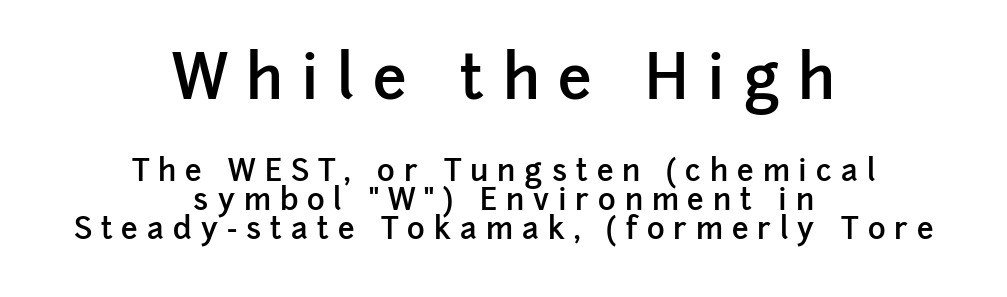
Q: Is the text bold? A: Semi-bold.
Q: Is the text italic (slanted)? A: No, it is upright.
Q: Is the typeface a serif or a sans-serif typeface? A: Sans-serif.
Q: Is the text underlined? A: No.
Q: How is the paragraph aligned? A: Centered.
Q: Is the spacing between letters normal or unusually wide? A: Unusually wide.
Q: Is the spacing between lines tight, normal or loose? A: Tight.
Q: Which block of text is set in a larger size, the first (top) or the second (bottom)? A: The first (top) one.
Q: Width (condensed, normal, or wide)? A: Normal.
Q: Stroke contrast? A: Low.
Q: x-height? A: Medium.
Q: Monospaced? A: No.
